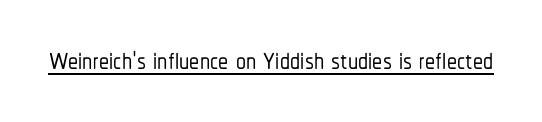
The image shows 40 px condensed sans-serif type, upright; set normal letter spacing, underlined; low stroke contrast and a medium x-height.
